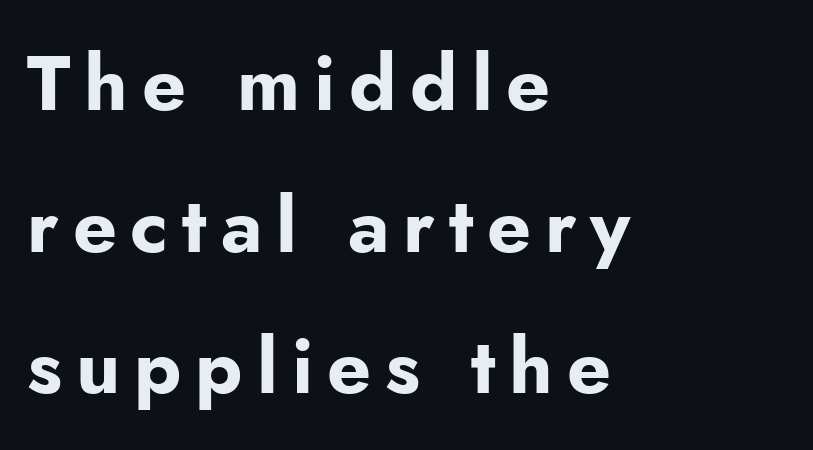
Q: Is the text bold? A: Yes.
Q: Is the text italic (slanted)? A: No, it is upright.
Q: Is the typeface a serif or a sans-serif typeface? A: Sans-serif.
Q: Is the text underlined? A: No.
Q: How is the paragraph aligned? A: Left-aligned.
Q: Width (condensed, normal, or wide)? A: Normal.
Q: Stroke contrast? A: Low.
Q: x-height? A: Small.
Q: Monospaced? A: No.
